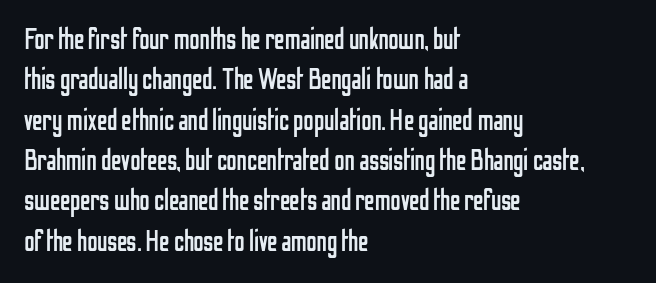
Q: Is the text bold? A: No.
Q: Is the text italic (slanted)? A: No, it is upright.
Q: Is the typeface a serif or a sans-serif typeface? A: Sans-serif.
Q: Is the text underlined? A: No.
Q: How is the paragraph aligned? A: Left-aligned.
Q: Is the spacing between letters normal or unusually wide? A: Normal.
Q: Is the spacing between lines tight, normal or loose? A: Normal.
Q: Width (condensed, normal, or wide)? A: Condensed.
Q: Stroke contrast? A: Low.
Q: x-height? A: Medium.
Q: Monospaced? A: No.
